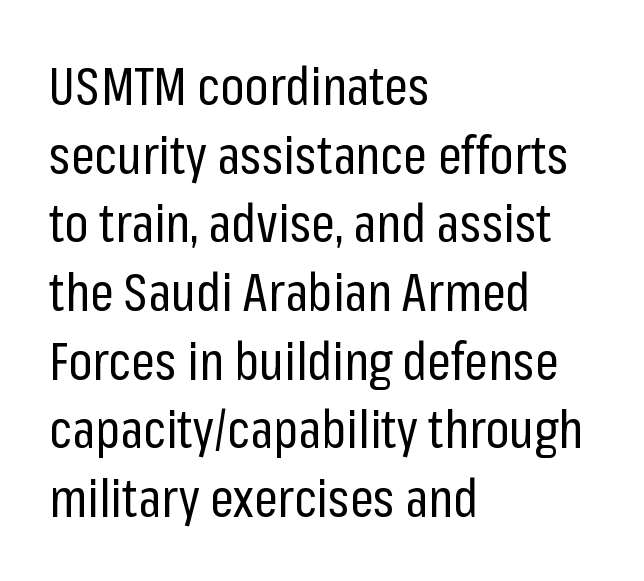
Q: Is the text bold? A: No.
Q: Is the text italic (slanted)? A: No, it is upright.
Q: Is the typeface a serif or a sans-serif typeface? A: Sans-serif.
Q: Is the text underlined? A: No.
Q: How is the paragraph aligned? A: Left-aligned.
Q: Is the spacing between letters normal or unusually wide? A: Normal.
Q: Is the spacing between lines tight, normal or loose? A: Normal.
Q: Width (condensed, normal, or wide)? A: Condensed.
Q: Stroke contrast? A: Low.
Q: x-height? A: Medium.
Q: Monospaced? A: No.
